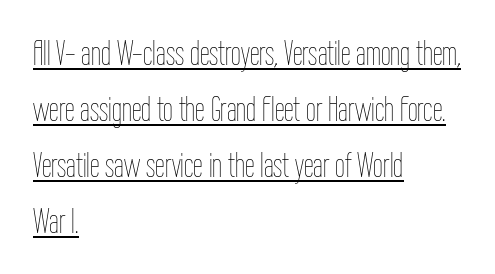
The image shows 35 px thin, condensed type, upright; set left-aligned, normal line spacing (1.6x), normal letter spacing, underlined; low stroke contrast and a medium x-height.
